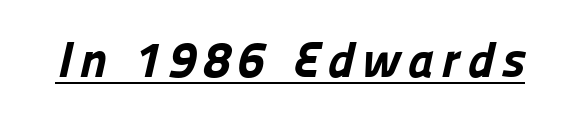
Stroke thickness is high; the sample reads as a true bold. This sample uses a sans-serif face. What decoration does the sample have? An underline. The rendering uses natural spacing where letterforms have individual widths.
